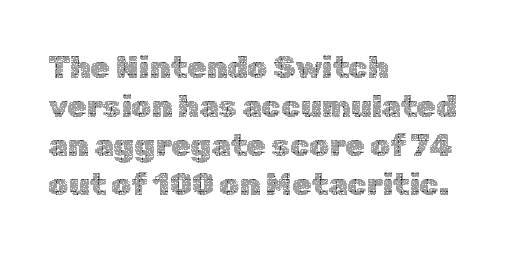
{"italic": "no", "bold": "no", "weight": "thin", "width": "normal", "x_height": "medium", "monospaced": "no", "underline": "no", "align": "left", "line_spacing": "normal", "line_spacing_ratio": 1.26, "letter_spacing": "normal", "letter_spacing_em": 0.0, "glyph_px": 31}
